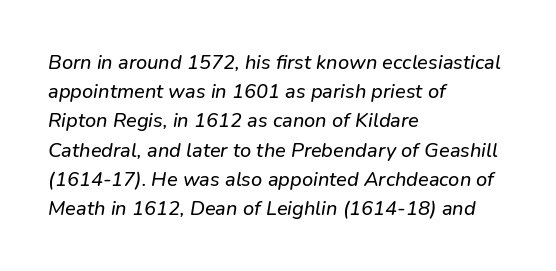
{"underline": "no", "align": "left", "line_spacing": "normal", "line_spacing_ratio": 1.46, "letter_spacing": "normal", "letter_spacing_em": 0.0, "glyph_px": 20}
